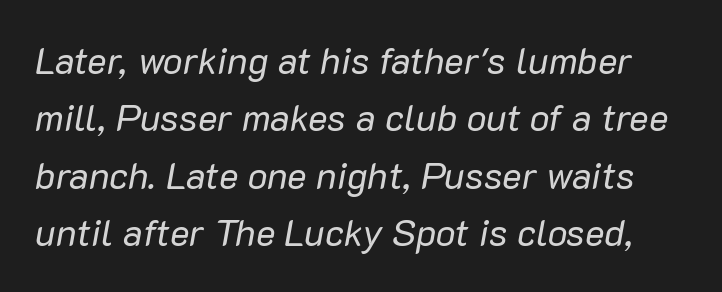
The space beneath each line is pristine and unruled. If you measured baseline to baseline, you'd find a middling distance. Heaviness? Minimal to ordinary, like unemphasized prose. The specimen reads as italic at a glance. Varying glyph widths throughout — classic text-font behaviour. These lines keep a tight, regular rhythm from letter to letter.
